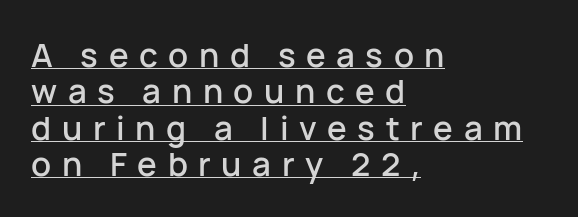
The image shows 33 px sans-serif type, upright; set left-aligned, tight line spacing (1.1x), unusually wide letter spacing (+0.32 em), underlined; low stroke contrast and a medium x-height.
